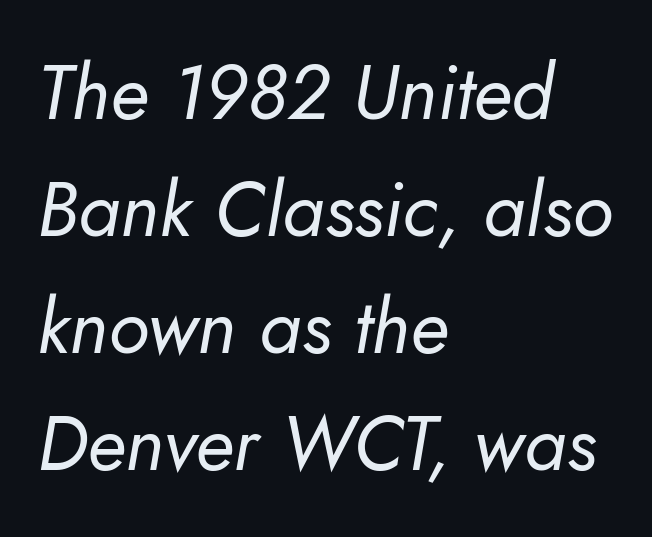
Q: Is the text bold? A: No.
Q: Is the typeface a serif or a sans-serif typeface? A: Sans-serif.
Q: Is the text underlined? A: No.
Q: How is the paragraph aligned? A: Left-aligned.
Q: Is the spacing between letters normal or unusually wide? A: Normal.
Q: Is the spacing between lines tight, normal or loose? A: Normal.
Q: Width (condensed, normal, or wide)? A: Normal.
Q: Stroke contrast? A: Low.
Q: x-height? A: Small.
Q: Monospaced? A: No.
